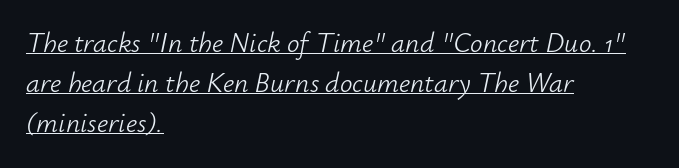
Q: Is the text bold? A: No.
Q: Is the text italic (slanted)? A: Yes, it leans right by about 12 degrees.
Q: Is the text underlined? A: Yes.
Q: How is the paragraph aligned? A: Left-aligned.
Q: Is the spacing between letters normal or unusually wide? A: Normal.
Q: Is the spacing between lines tight, normal or loose? A: Normal.
Q: Width (condensed, normal, or wide)? A: Normal.
Q: Stroke contrast? A: Low.
Q: x-height? A: Small.
Q: Monospaced? A: No.
